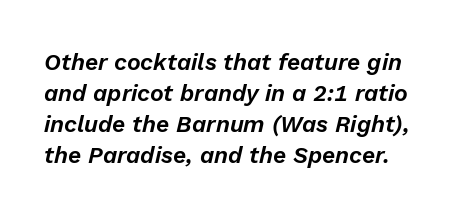
The image shows 23 px text type, italic (leaning right); set normal line spacing (1.35x), normal letter spacing, not underlined.
